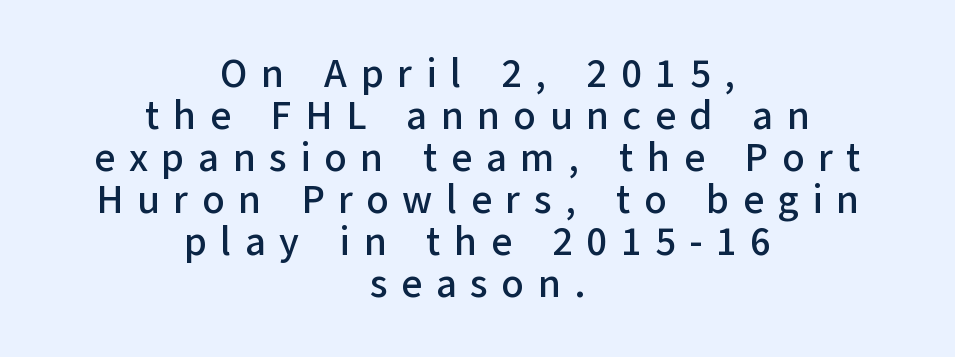
The image shows 40 px sans-serif type, upright; set centered, tight line spacing (1.05x), unusually wide letter spacing (+0.34 em), not underlined; low stroke contrast and a medium x-height.
